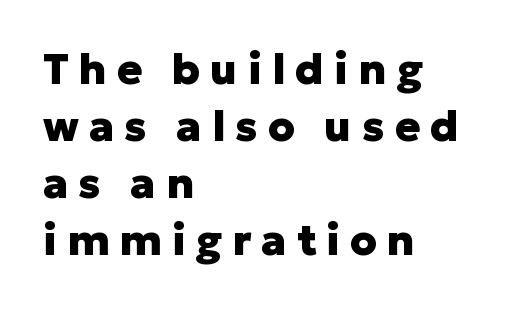
{"serif": "no", "italic": "no", "bold": "yes", "weight": "heavy", "width": "normal", "stroke_contrast": "low", "x_height": "medium", "monospaced": "no", "underline": "no", "align": "left", "line_spacing": "normal", "line_spacing_ratio": 1.36, "letter_spacing": "wide", "letter_spacing_em": 0.24, "glyph_px": 42}
